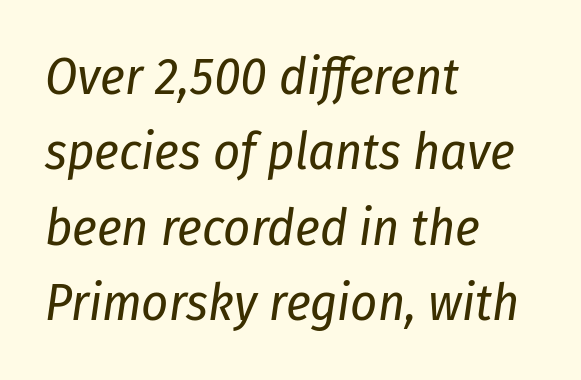
Q: Is the text bold? A: No.
Q: Is the text italic (slanted)? A: Yes, it leans right by about 8 degrees.
Q: Is the text underlined? A: No.
Q: How is the paragraph aligned? A: Left-aligned.
Q: Is the spacing between letters normal or unusually wide? A: Normal.
Q: Is the spacing between lines tight, normal or loose? A: Normal.
Q: Width (condensed, normal, or wide)? A: Condensed.
Q: Stroke contrast? A: Low.
Q: x-height? A: Medium.
Q: Monospaced? A: No.
